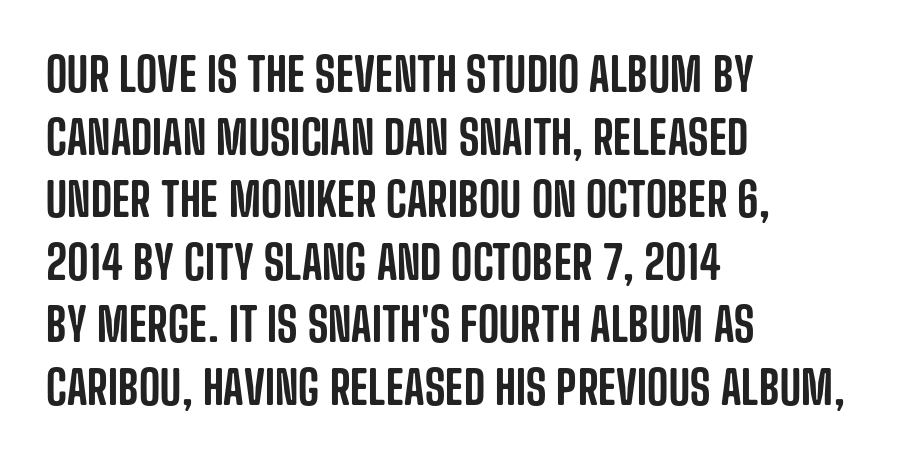
The image shows 46 px condensed sans-serif type, upright; set left-aligned, normal line spacing (1.36x), normal letter spacing, not underlined; low stroke contrast and a large x-height.
